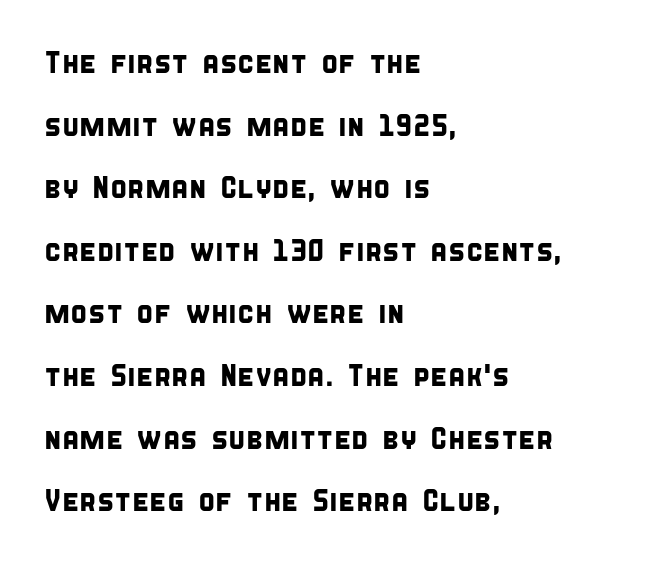
{"serif": "no", "width": "condensed", "stroke_contrast": "low", "x_height": "large", "monospaced": "no", "underline": "no", "align": "left", "line_spacing": "loose", "line_spacing_ratio": 2.02, "letter_spacing": "normal", "letter_spacing_em": 0.0, "glyph_px": 31}
